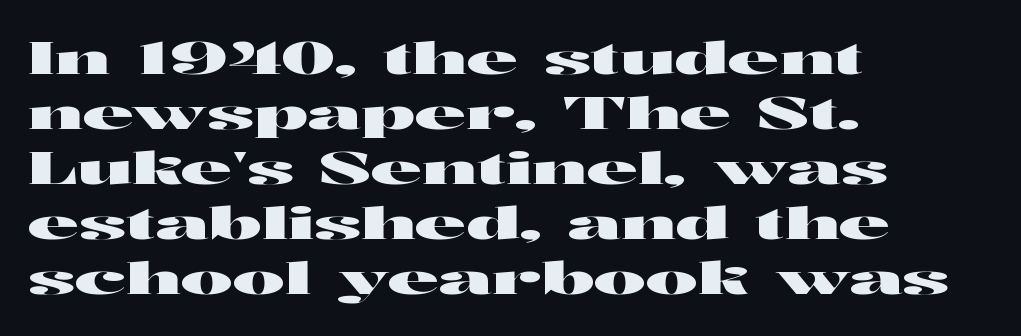
{"serif": "no", "italic": "no", "width": "wide", "stroke_contrast": "high", "x_height": "medium", "monospaced": "no", "underline": "no", "align": "left", "line_spacing": "normal", "line_spacing_ratio": 1.25, "letter_spacing": "normal", "letter_spacing_em": 0.0, "glyph_px": 44}
